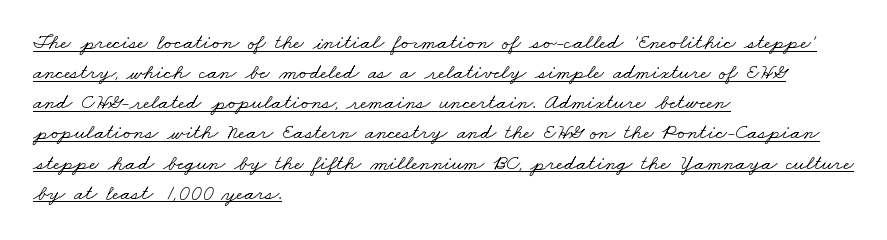
Q: Is the text bold? A: No.
Q: Is the text underlined? A: Yes.
Q: How is the paragraph aligned? A: Left-aligned.
Q: Is the spacing between letters normal or unusually wide? A: Normal.
Q: Is the spacing between lines tight, normal or loose? A: Normal.
